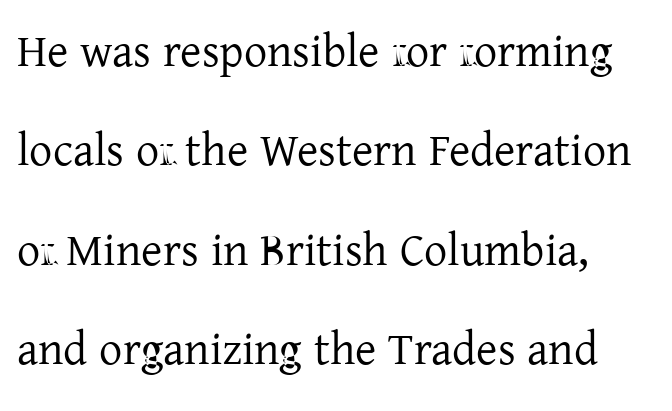
Do the characters align in a grid? No, the font is proportional. A clean baseline with only descenders dipping below it. Nobody touched the tracking dial on this one. Baseline-to-baseline distance is far greater than the letter height.
